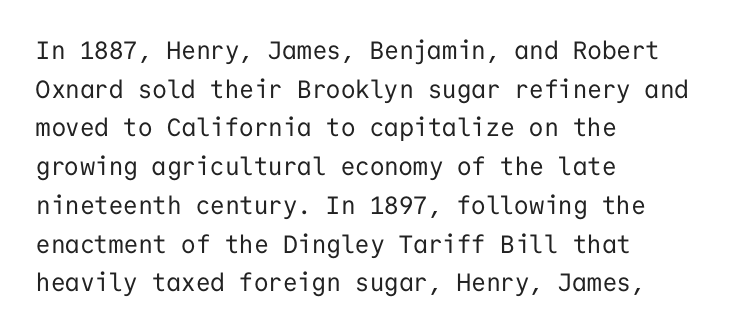
The image shows 25 px text type, upright; set left-aligned, normal line spacing (1.55x), normal letter spacing, not underlined.
